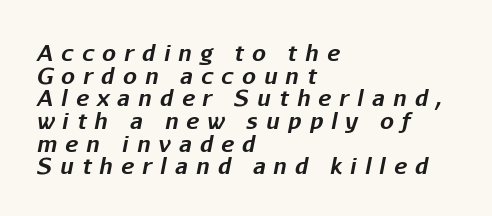
Students, observe: this is what under-led, compact text looks like. Posture: slanted. Characters follow at a spacing far wider than the type designer built in. This rendering features lettering with no underline. Students, this is bold: see how much ink each stroke carries.
